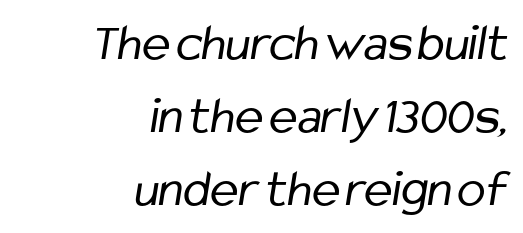
The passage is arranged like a letterhead date or caption credit — flush right. Here the glyphs are tracked normally, forming tight word shapes. Is there much room between lines? A standard amount, neither cramped nor airy. Is this a fixed-width face? No — the glyphs have proportional, varying widths. The face looks like a standard text weight, possibly lighter. The area under the type is left untouched.
